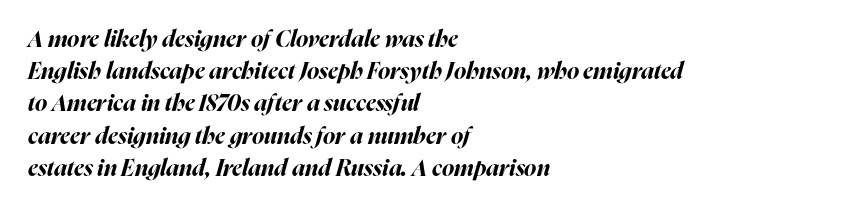
The image shows 23 px bold type, italic (leaning right); set left-aligned, normal line spacing (1.4x), normal letter spacing, not underlined.
